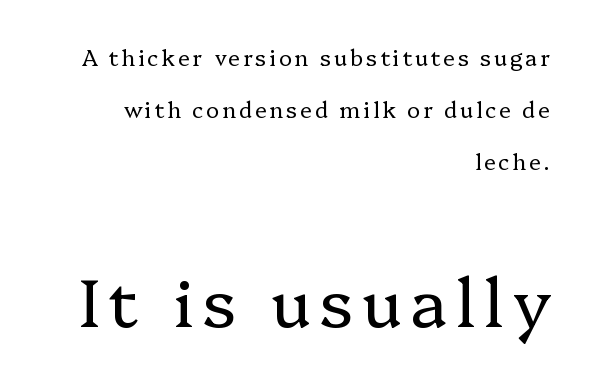
The image shows 67 px regular-weight serif type, upright; set right-aligned, loose line spacing (2.37x), not underlined; the second (bottom) block is 3.05x larger; low stroke contrast and a medium x-height.
